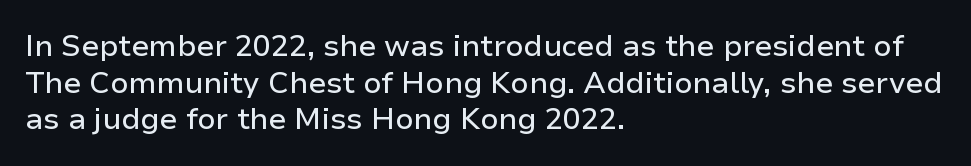
Has an underline been added? It has not. In CSS terms this would be text-align: left. Ascenders rise straight up at ninety degrees. A typesetter would call this proportional, since set widths differ per character.
